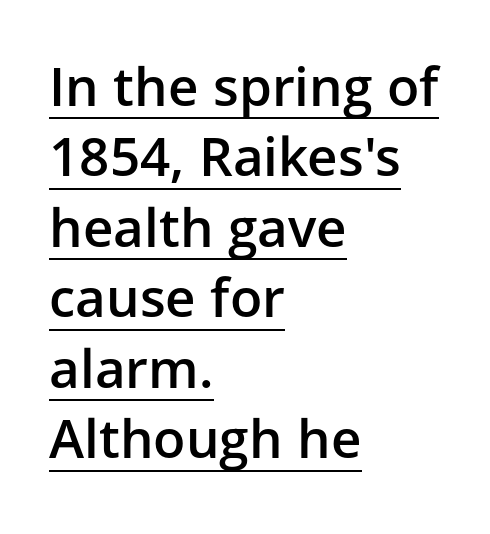
The image shows 53 px semibold sans-serif type, upright; set left-aligned, normal line spacing (1.33x), normal letter spacing, underlined; low stroke contrast and a medium x-height.
